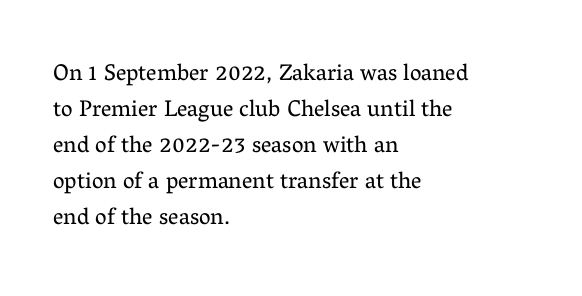
Q: Is the text bold? A: No.
Q: Is the text italic (slanted)? A: No, it is upright.
Q: Is the text underlined? A: No.
Q: How is the paragraph aligned? A: Left-aligned.
Q: Is the spacing between letters normal or unusually wide? A: Normal.
Q: Is the spacing between lines tight, normal or loose? A: Normal.
